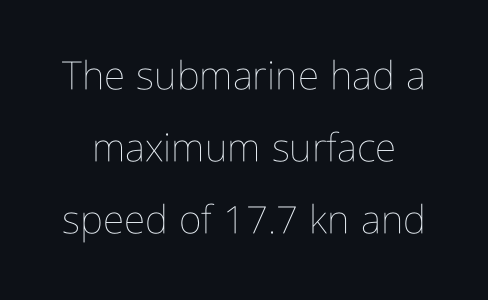
Q: Is the text bold? A: No.
Q: Is the text italic (slanted)? A: No, it is upright.
Q: Is the text underlined? A: No.
Q: Is the spacing between letters normal or unusually wide? A: Normal.
Q: Width (condensed, normal, or wide)? A: Condensed.
Q: Stroke contrast? A: Low.
Q: x-height? A: Medium.
Q: Monospaced? A: No.
